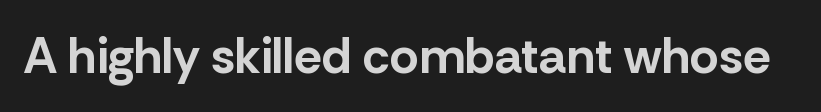
Q: Is the text bold? A: Yes.
Q: Is the text italic (slanted)? A: No, it is upright.
Q: Is the typeface a serif or a sans-serif typeface? A: Sans-serif.
Q: Is the text underlined? A: No.
Q: Is the spacing between letters normal or unusually wide? A: Normal.
Q: Width (condensed, normal, or wide)? A: Normal.
Q: Stroke contrast? A: Low.
Q: x-height? A: Medium.
Q: Monospaced? A: No.
